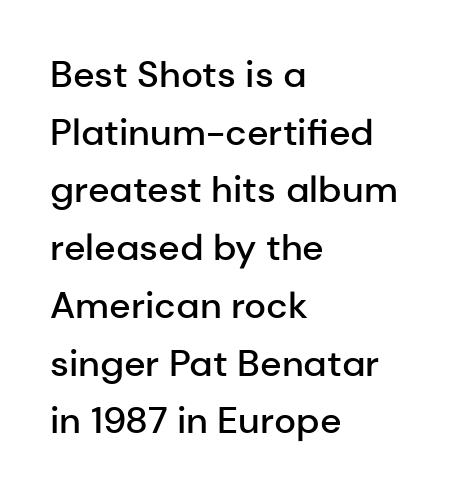
The image shows 37 px semibold sans-serif type, upright; set left-aligned, normal line spacing (1.56x), normal letter spacing, not underlined; low stroke contrast and a medium x-height.
